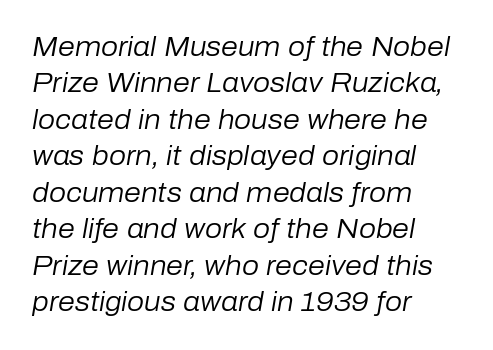
The image shows 27 px text type, italic (leaning right); set left-aligned, normal line spacing (1.35x), normal letter spacing, not underlined.
